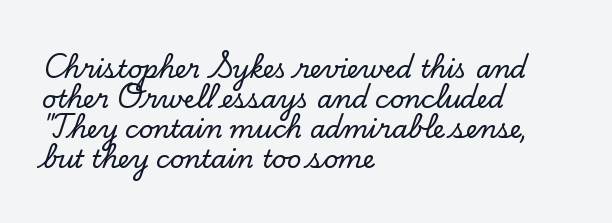
The image shows 25 px text type; set left-aligned, line spacing 1.2x, normal letter spacing, not underlined.
